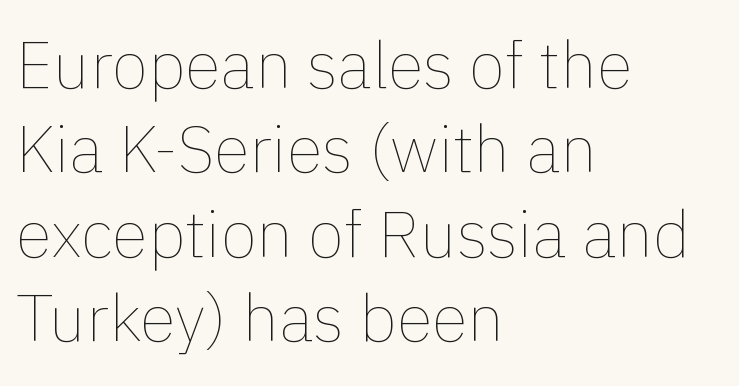
The image shows 66 px thin type, upright; set left-aligned, normal line spacing (1.28x), normal letter spacing, not underlined; low stroke contrast and a medium x-height.
